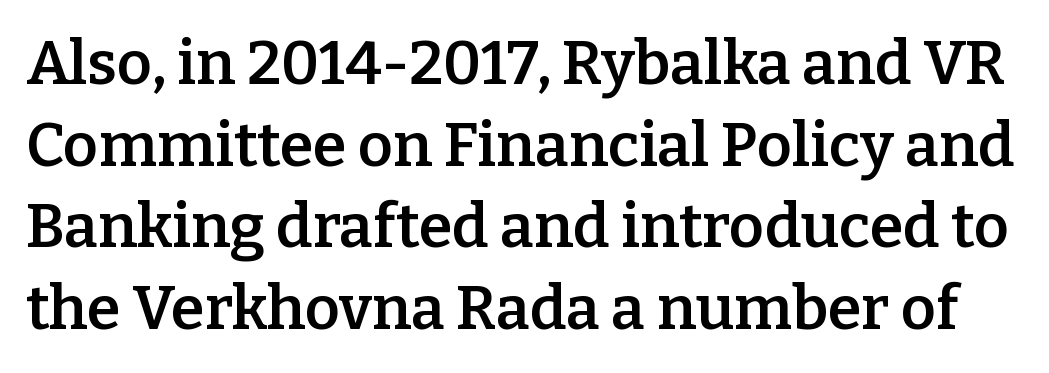
Plain, unruled lines of type. Each new line begins a customary step beneath the previous one. The rendering uses natural spacing where letterforms have individual widths. You could call the tracking neutral — neither tight nor loose.
